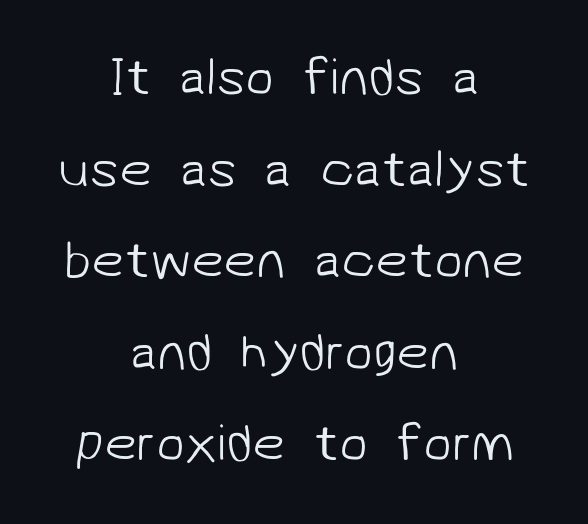
{"serif": "no", "bold": "no", "weight": "light", "width": "normal", "stroke_contrast": "low", "x_height": "medium", "monospaced": "no", "underline": "no", "align": "center", "line_spacing_ratio": 1.76, "letter_spacing": "normal", "letter_spacing_em": 0.0, "glyph_px": 52}
